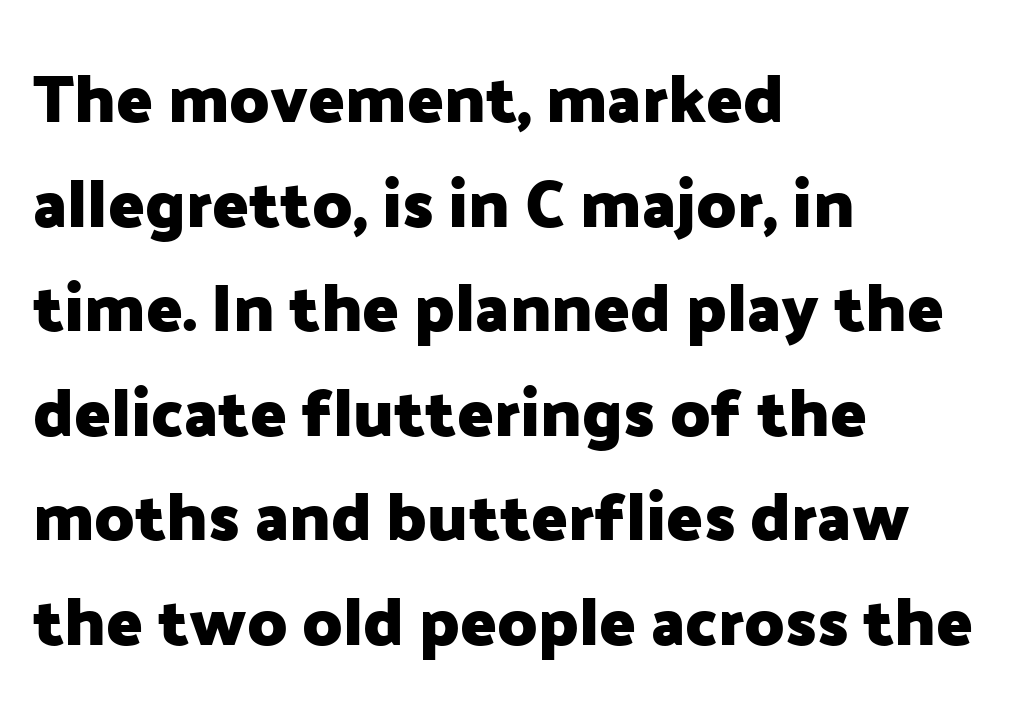
Q: Is the text bold? A: Yes.
Q: Is the text italic (slanted)? A: No, it is upright.
Q: Is the typeface a serif or a sans-serif typeface? A: Sans-serif.
Q: Is the text underlined? A: No.
Q: How is the paragraph aligned? A: Left-aligned.
Q: Is the spacing between letters normal or unusually wide? A: Normal.
Q: Is the spacing between lines tight, normal or loose? A: Normal.
Q: Width (condensed, normal, or wide)? A: Normal.
Q: Stroke contrast? A: Low.
Q: x-height? A: Medium.
Q: Monospaced? A: No.
